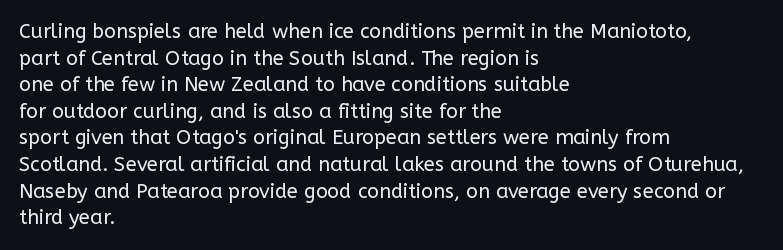
Does the copy run flush right? No — it runs flush left. The block of text has a typical density, with ordinary space between rows. This sample uses plain, unmodified letter spacing. The zone under the glyphs is completely vacant. A roman cut, with each character standing at attention. Stem width sits at or under what a default text font uses.
